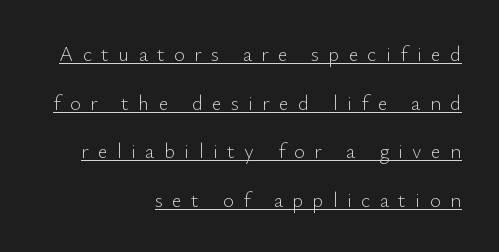
The image shows 21 px text type, upright; set right-aligned, loose line spacing (2.31x), unusually wide letter spacing (+0.44 em), underlined.
